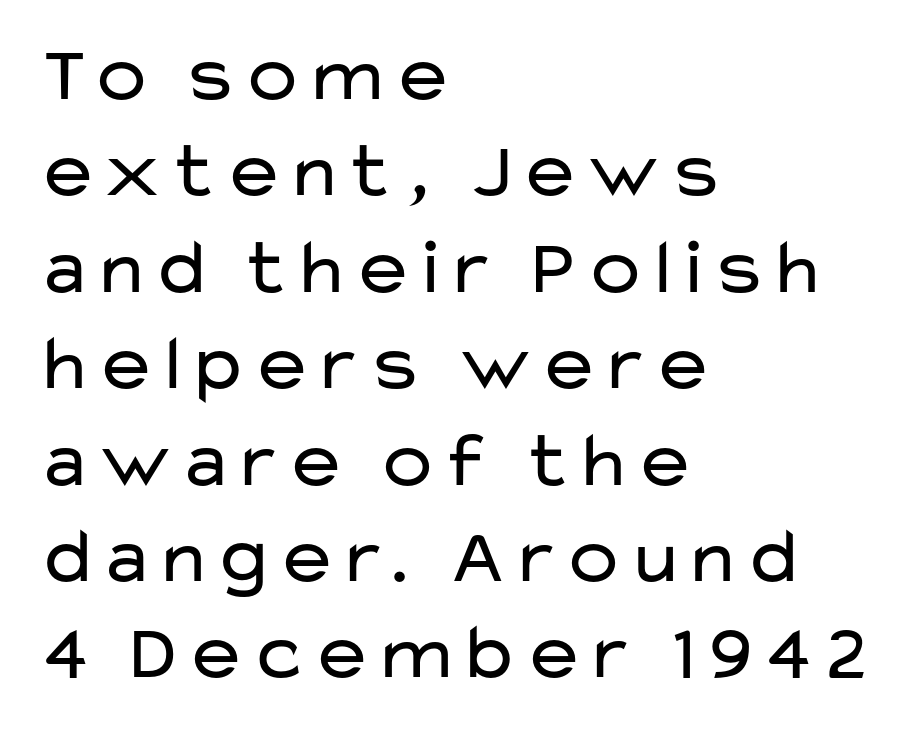
Words float on clear page, feet unadorned. These lines keep a tight, regular rhythm from letter to letter. The text block is weighted toward the left margin, trailing off unevenly rightward. Examine the stroke ends and you'll find no serifs.
